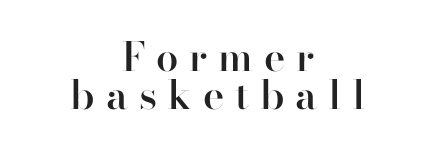
{"serif": "yes", "italic": "no", "bold": "semi", "weight": "semibold", "width": "normal", "stroke_contrast": "high", "x_height": "small", "monospaced": "no", "underline": "no", "align": "center", "line_spacing": "tight", "line_spacing_ratio": 0.96, "letter_spacing": "wide", "letter_spacing_em": 0.27, "glyph_px": 40}
